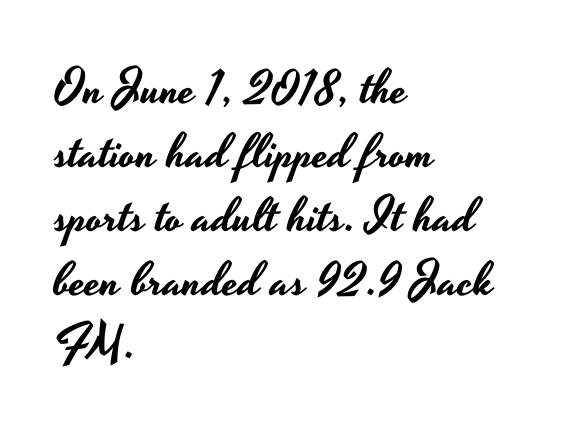
{"serif": "no", "width": "wide", "stroke_contrast": "low", "x_height": "small", "monospaced": "no", "underline": "no", "align": "left", "line_spacing": "normal", "line_spacing_ratio": 1.33, "letter_spacing": "normal", "letter_spacing_em": 0.0, "glyph_px": 48}
